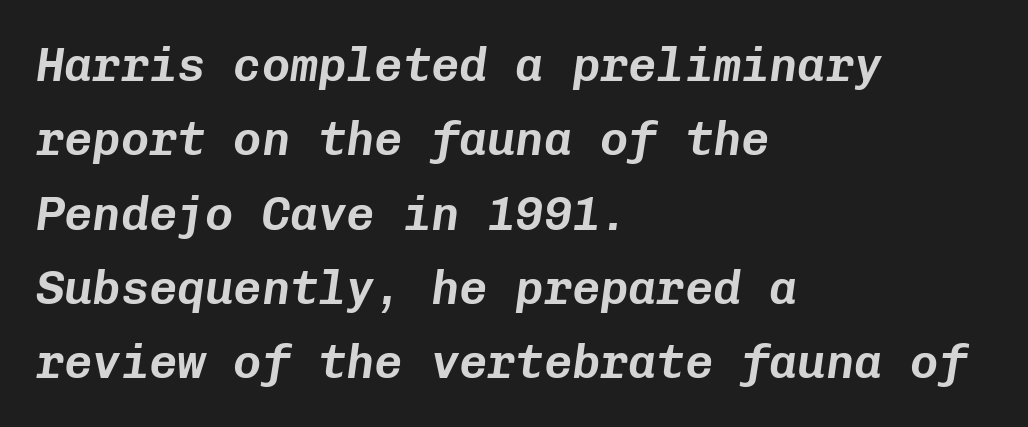
Nobody drew a line under any word here. Evenly set lines give the paragraph a standard silhouette. This sample has the even, mechanical cadence of fixed-width lettering. The font's italic variant was chosen for this text.
